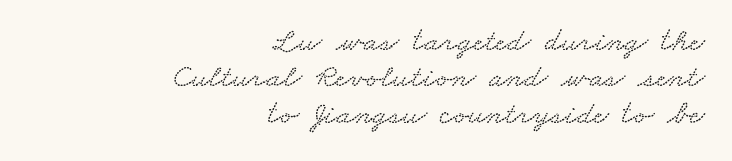
Q: Is the text underlined? A: No.
Q: How is the paragraph aligned? A: Right-aligned.
Q: Is the spacing between letters normal or unusually wide? A: Normal.
Q: Is the spacing between lines tight, normal or loose? A: Tight.
Q: Width (condensed, normal, or wide)? A: Wide.
Q: Stroke contrast? A: Low.
Q: x-height? A: Small.
Q: Monospaced? A: No.
